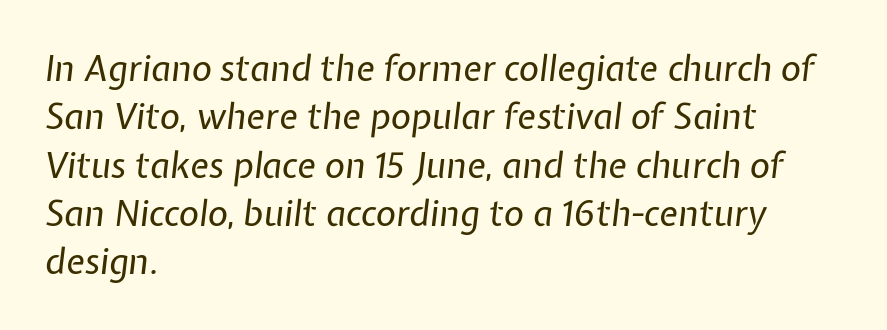
The image shows 35 px regular-weight type, italic (leaning right); set left-aligned, normal line spacing (1.38x), normal letter spacing, not underlined; low stroke contrast and a medium x-height.
